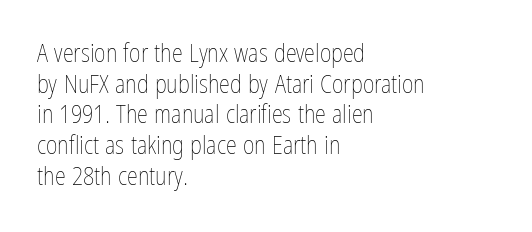
{"italic": "no", "bold": "no", "underline": "no", "align": "left", "line_spacing_ratio": 1.23, "letter_spacing": "normal", "letter_spacing_em": 0.0, "glyph_px": 25}
